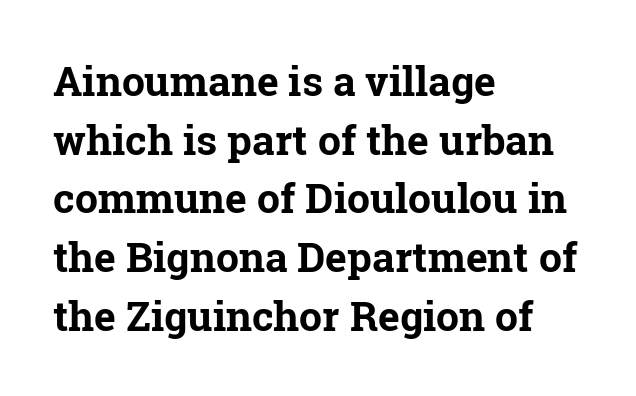
{"serif": "yes", "italic": "no", "bold": "yes", "weight": "bold", "width": "normal", "stroke_contrast": "low", "x_height": "medium", "monospaced": "no", "underline": "no", "align": "left", "line_spacing": "normal", "line_spacing_ratio": 1.43, "letter_spacing": "normal", "letter_spacing_em": 0.0, "glyph_px": 41}
